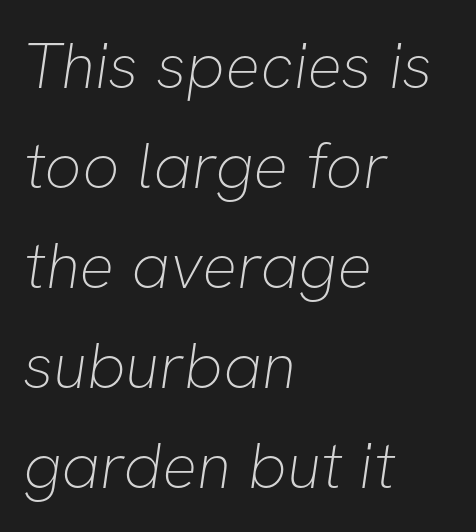
The image shows 65 px thin sans-serif type; set left-aligned, normal line spacing (1.54x), normal letter spacing, not underlined; low stroke contrast and a medium x-height.
